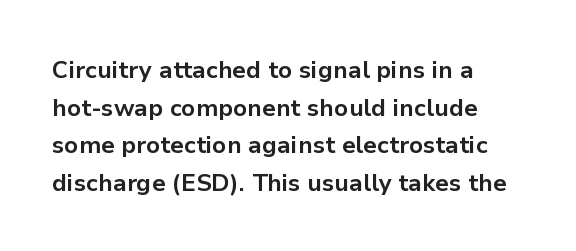
The image shows 24 px bold type, upright; set left-aligned, normal line spacing (1.57x), normal letter spacing, not underlined.
